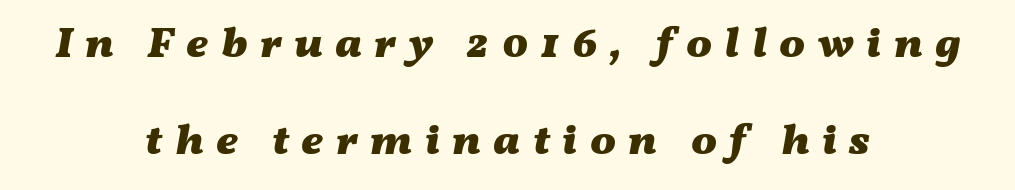
Q: Is the text bold? A: Yes.
Q: Is the text italic (slanted)? A: Yes, it leans right by about 11 degrees.
Q: Is the text underlined? A: No.
Q: How is the paragraph aligned? A: Centered.
Q: Is the spacing between letters normal or unusually wide? A: Unusually wide.
Q: Is the spacing between lines tight, normal or loose? A: Loose.
Q: Width (condensed, normal, or wide)? A: Wide.
Q: Stroke contrast? A: Medium.
Q: x-height? A: Medium.
Q: Monospaced? A: No.
